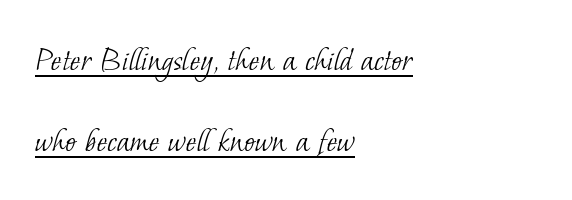
Leading is clearly above the norm, producing a sparse column. Check the space under the baseline: a stroke is drawn there. The horizontal fit of the characters is conventional and even. The passage shown is typeset with a serif family. Compared with a centered layout, this one pins lines to the left instead. The font is comparable to plain body text, perhaps lighter.
